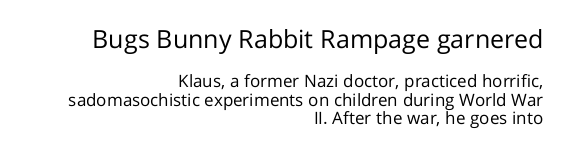
If you squint, the top block still reads clearly — it's the larger of the two. The face used here is rendered with its standard letterfit. Line ends are locked; line starts wander. A typesetter would call this leading minimal, almost set solid.
